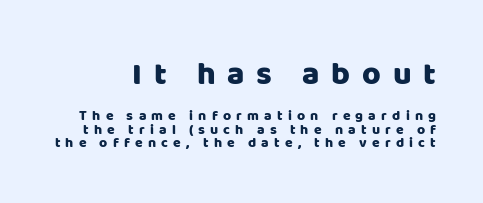
The space between consecutive lines is stingy. This rendering employs a face without finishing strokes, i.e., a sans-serif. Words appear elongated and porous because spacing is wide. Beneath every word, the page is bare. The type sits square on the baseline with zero lean. Top chunk: large. Bottom chunk: small.
